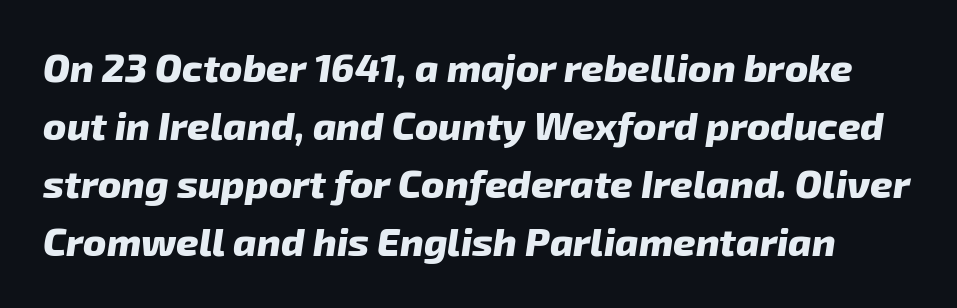
{"italic": "yes", "lean": "right", "slant_degrees": 8, "bold": "yes", "weight": "heavy", "width": "normal", "stroke_contrast": "low", "x_height": "medium", "monospaced": "no", "underline": "no", "line_spacing": "normal", "line_spacing_ratio": 1.49, "letter_spacing": "normal", "letter_spacing_em": 0.0, "glyph_px": 39}
